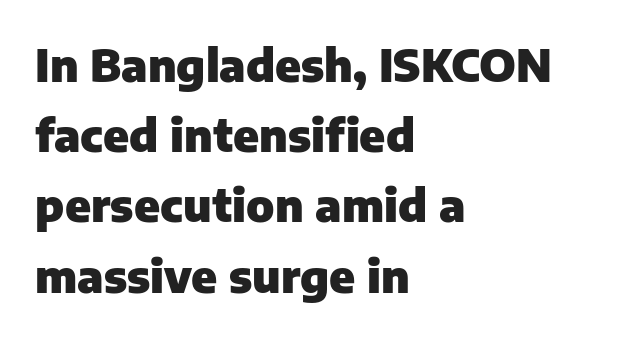
Here the designer chose a conventional face with non-uniform glyph widths. Baseline-to-baseline distance is the conventional proportion of letter height. The face used here is rendered with its standard letterfit. Heavy, bold letterforms.
